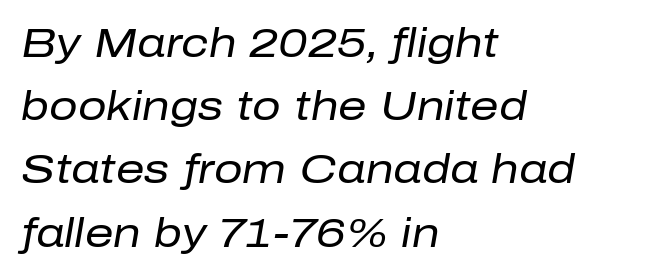
The image shows 40 px regular-weight type, italic (leaning right); set left-aligned, normal line spacing (1.58x), normal letter spacing, not underlined; low stroke contrast and a medium x-height.
